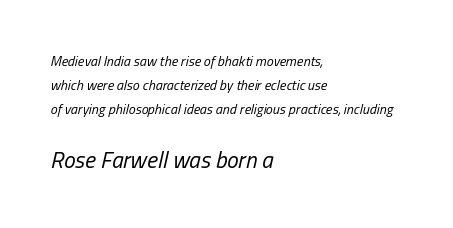
{"italic": "yes", "lean": "right", "slant_degrees": 13, "bold": "no", "underline": "no", "align": "left", "line_spacing_ratio": 1.73, "letter_spacing": "normal", "letter_spacing_em": 0.0, "larger_block": "second", "size_ratio": 1.64, "glyph_px": 23}
